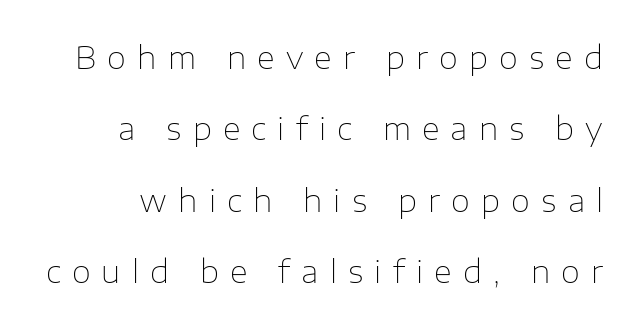
{"serif": "no", "italic": "no", "bold": "no", "weight": "thin", "width": "normal", "stroke_contrast": "low", "x_height": "medium", "monospaced": "no", "underline": "no", "line_spacing": "loose", "line_spacing_ratio": 2.3, "letter_spacing": "wide", "letter_spacing_em": 0.36, "glyph_px": 31}
